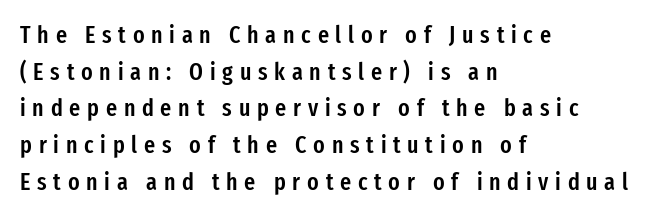
Q: Is the text bold? A: Semi-bold.
Q: Is the text italic (slanted)? A: No, it is upright.
Q: Is the text underlined? A: No.
Q: How is the paragraph aligned? A: Left-aligned.
Q: Is the spacing between letters normal or unusually wide? A: Unusually wide.
Q: Is the spacing between lines tight, normal or loose? A: Normal.
